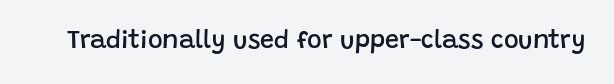
The image shows 25 px text type, upright; set normal letter spacing, not underlined.
